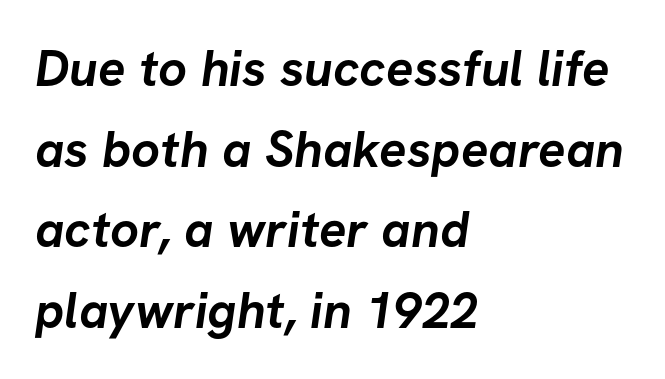
The image shows 51 px semibold sans-serif type; set left-aligned, normal line spacing (1.58x), normal letter spacing, not underlined; low stroke contrast and a medium x-height.
